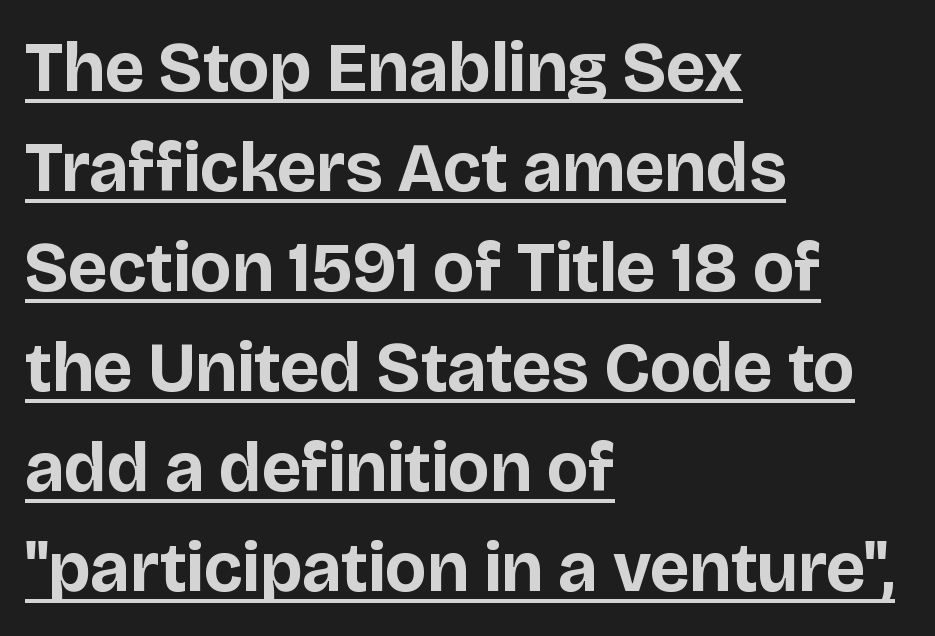
Q: Is the text bold? A: Yes.
Q: Is the text italic (slanted)? A: No, it is upright.
Q: Is the typeface a serif or a sans-serif typeface? A: Sans-serif.
Q: Is the text underlined? A: Yes.
Q: How is the paragraph aligned? A: Left-aligned.
Q: Is the spacing between letters normal or unusually wide? A: Normal.
Q: Is the spacing between lines tight, normal or loose? A: Normal.
Q: Width (condensed, normal, or wide)? A: Normal.
Q: Stroke contrast? A: Low.
Q: x-height? A: Large.
Q: Monospaced? A: No.
